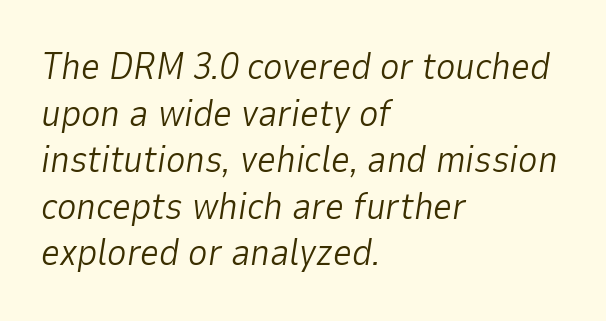
Q: Is the text bold? A: No.
Q: Is the text italic (slanted)? A: Yes, it leans right by about 9 degrees.
Q: Is the text underlined? A: No.
Q: How is the paragraph aligned? A: Left-aligned.
Q: Is the spacing between letters normal or unusually wide? A: Normal.
Q: Is the spacing between lines tight, normal or loose? A: Normal.
Q: Width (condensed, normal, or wide)? A: Normal.
Q: Stroke contrast? A: Low.
Q: x-height? A: Medium.
Q: Monospaced? A: No.
